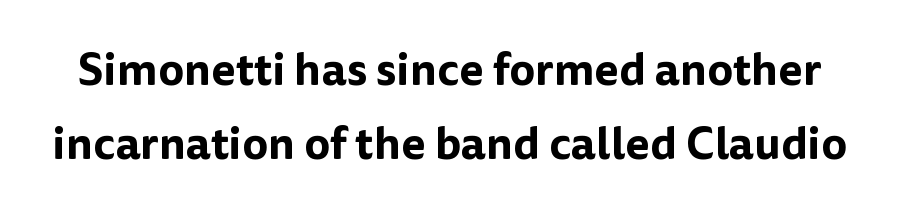
Q: Is the text italic (slanted)? A: No, it is upright.
Q: Is the typeface a serif or a sans-serif typeface? A: Sans-serif.
Q: Is the text underlined? A: No.
Q: Is the spacing between letters normal or unusually wide? A: Normal.
Q: Is the spacing between lines tight, normal or loose? A: Normal.
Q: Width (condensed, normal, or wide)? A: Normal.
Q: Stroke contrast? A: Low.
Q: x-height? A: Medium.
Q: Monospaced? A: No.
